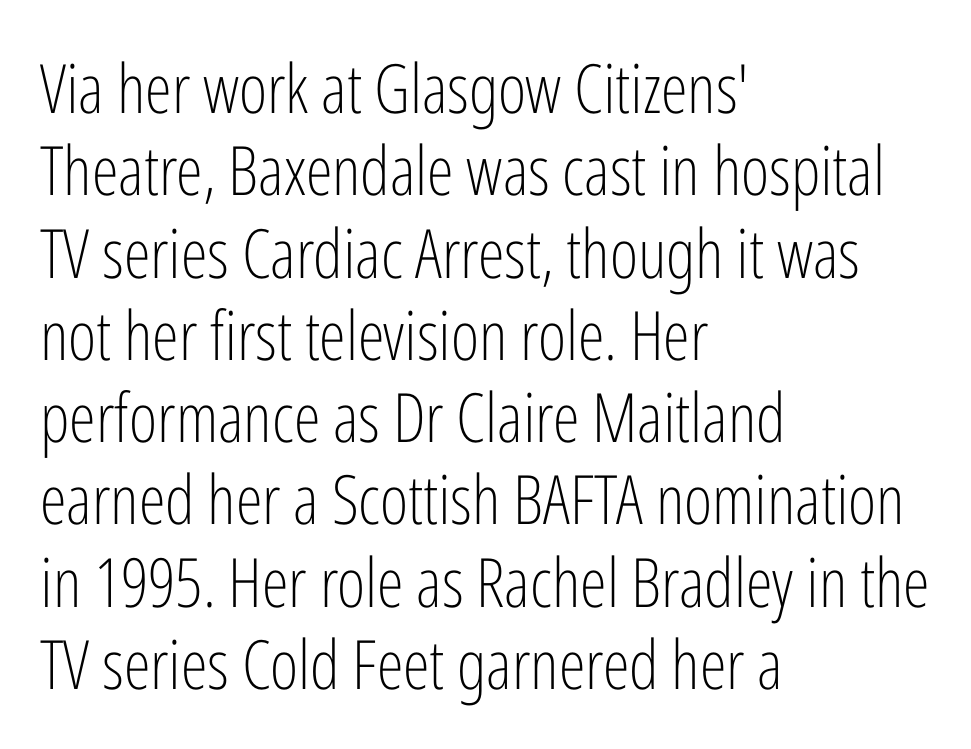
The image shows 68 px light, condensed sans-serif type, upright; set left-aligned, line spacing 1.21x, normal letter spacing, not underlined; low stroke contrast and a medium x-height.
